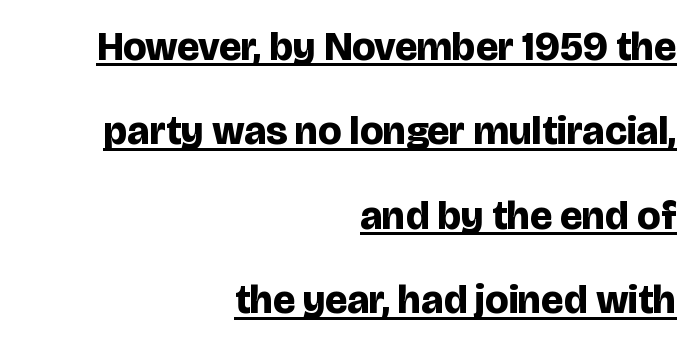
Q: Is the text bold? A: Yes.
Q: Is the text italic (slanted)? A: No, it is upright.
Q: Is the typeface a serif or a sans-serif typeface? A: Sans-serif.
Q: Is the text underlined? A: Yes.
Q: How is the paragraph aligned? A: Right-aligned.
Q: Is the spacing between letters normal or unusually wide? A: Normal.
Q: Is the spacing between lines tight, normal or loose? A: Loose.
Q: Width (condensed, normal, or wide)? A: Normal.
Q: Stroke contrast? A: Low.
Q: x-height? A: Large.
Q: Monospaced? A: No.
